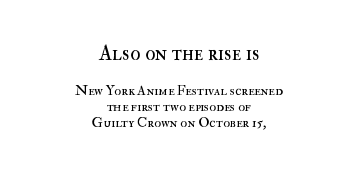
{"italic": "no", "bold": "no", "underline": "no", "align": "center", "line_spacing": "tight", "line_spacing_ratio": 1.14, "letter_spacing": "normal", "letter_spacing_em": 0.0, "larger_block": "first", "size_ratio": 1.5, "glyph_px": 21}
